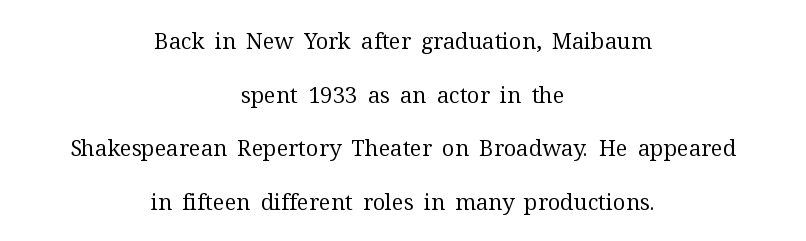
{"italic": "no", "bold": "no", "underline": "no", "align": "center", "line_spacing": "loose", "line_spacing_ratio": 2.44, "letter_spacing": "normal", "letter_spacing_em": 0.0, "glyph_px": 22}
